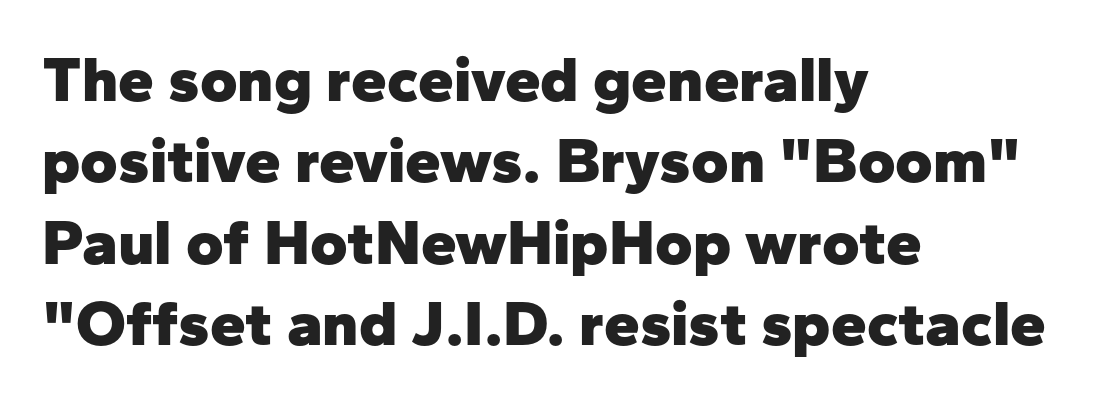
Letters rest on an invisible, unmarked baseline. Line beginnings align vertically; line endings do not. The passage shown is typed in a proportional face where columns would drift. Font category for this specimen: sans-serif.
